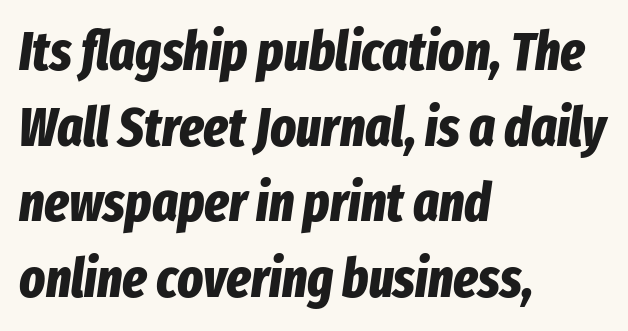
Summary of weight: heavy, a full bold. Honestly, the row spacing looks completely unremarkable. The gaps between neighbouring characters are ordinary and unremarkable. Yep, that's italic — everything's leaning. Does the copy run flush right? No — it runs flush left.
